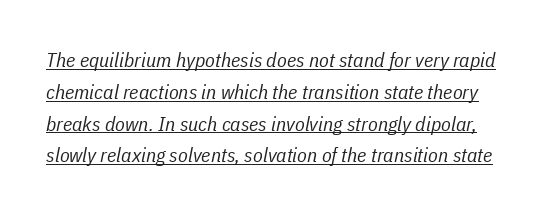
{"italic": "yes", "lean": "right", "slant_degrees": 11, "bold": "no", "underline": "yes", "line_spacing": "normal", "line_spacing_ratio": 1.59, "letter_spacing": "normal", "letter_spacing_em": 0.0, "glyph_px": 20}
